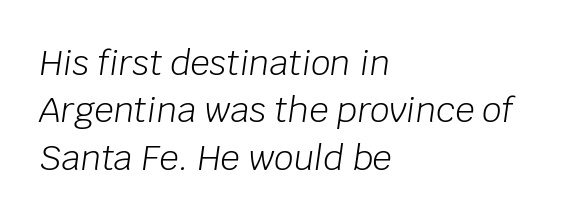
The strip under each line holds only bare page. Note the varied advance widths — an 'i' is clearly narrower than an 'm'. The compositor pushed each line to the left boundary. Regular leading.
